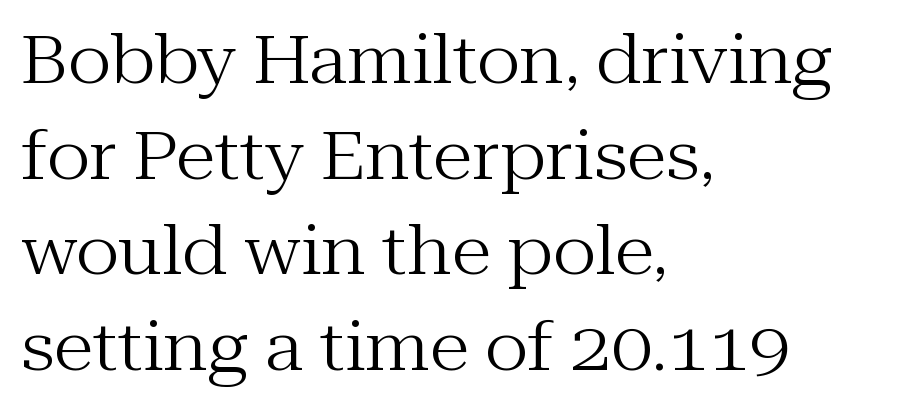
Is the block centered? No — it sits flush against the left margin. The cut favours lightness, reaching ordinary text weight at its darkest. The letters advance in unequal steps, a hallmark of proportional type. This block has exactly the height ordinary leading produces. A typesetter would label this face a serif.
